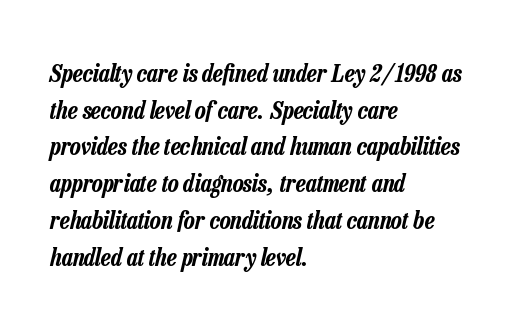
The image shows 25 px text type, italic (leaning right); set left-aligned, normal line spacing (1.47x), normal letter spacing, not underlined.
